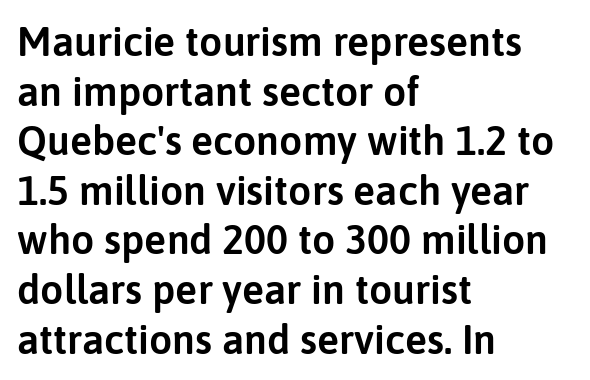
The letters advance in unequal steps, a hallmark of proportional type. Unlike italic type, these characters show no tilt at all. Compared with a centered layout, this one pins lines to the left instead. Classification — sans serif. The tracking reads as untouched default to a designer's eye.
